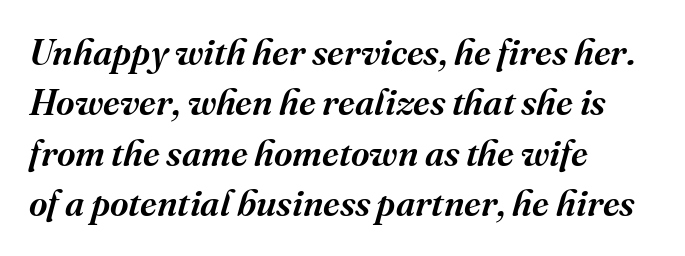
The image shows 36 px serif type, italic (leaning right); set left-aligned, normal line spacing (1.4x), normal letter spacing, not underlined; medium stroke contrast and a medium x-height.
